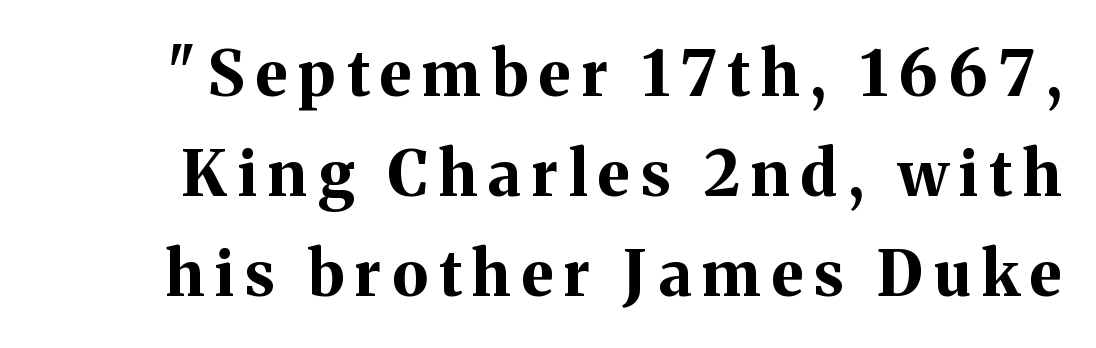
Q: Is the text bold? A: Yes.
Q: Is the text italic (slanted)? A: No, it is upright.
Q: Is the typeface a serif or a sans-serif typeface? A: Serif.
Q: Is the text underlined? A: No.
Q: Is the spacing between lines tight, normal or loose? A: Normal.
Q: Width (condensed, normal, or wide)? A: Normal.
Q: Stroke contrast? A: Medium.
Q: x-height? A: Medium.
Q: Monospaced? A: No.
